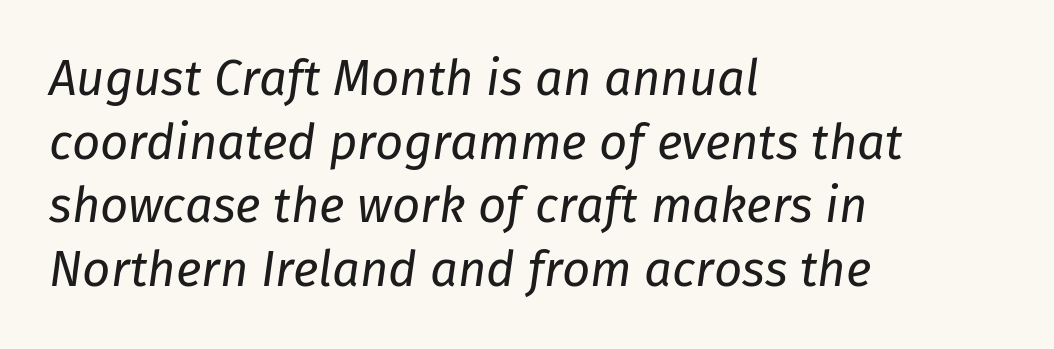
The image shows 49 px regular-weight type, italic (leaning right); set left-aligned, normal line spacing (1.3x), normal letter spacing, not underlined; low stroke contrast and a medium x-height.
